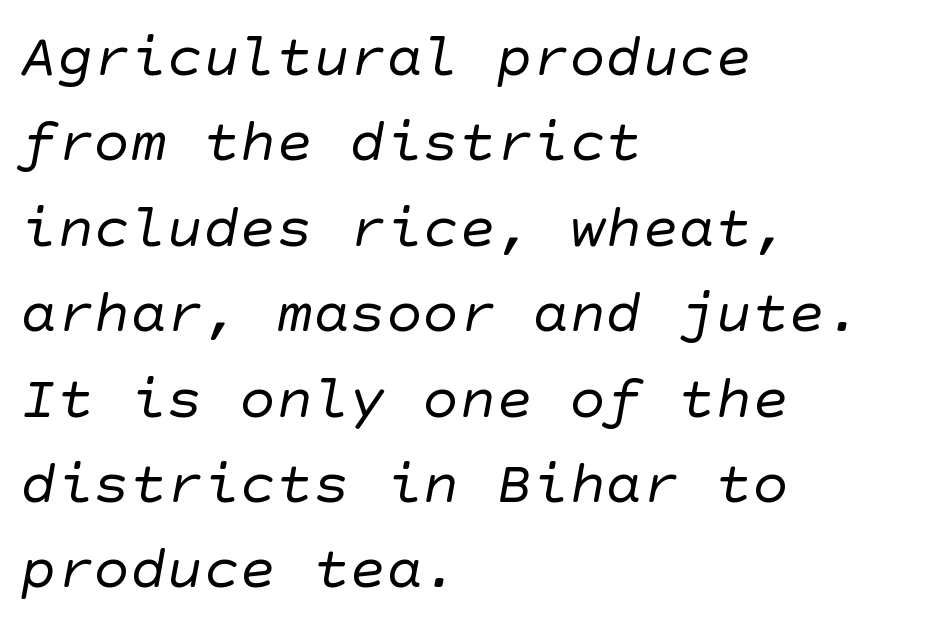
What's the leading like? Ordinary, nothing unusual. Layout note: lines flush left. Nothing unusual about the tracking: characters are spaced as the font intends. Stroke terminals: plain, sans-serif. Bare-footed words on every line. The font sits on the lighter half of the weight spectrum, regular included.
